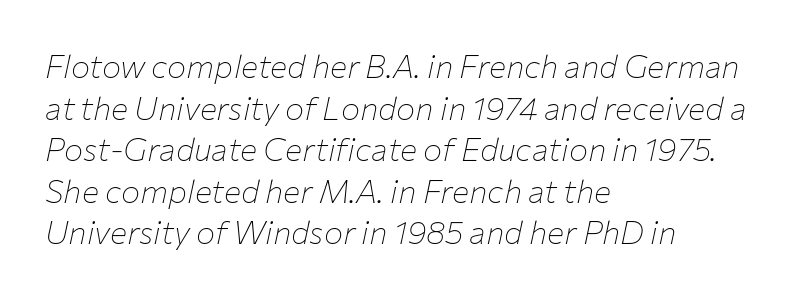
The image shows 32 px thin type, italic (leaning right); set left-aligned, normal line spacing (1.3x), normal letter spacing, not underlined; low stroke contrast and a medium x-height.
